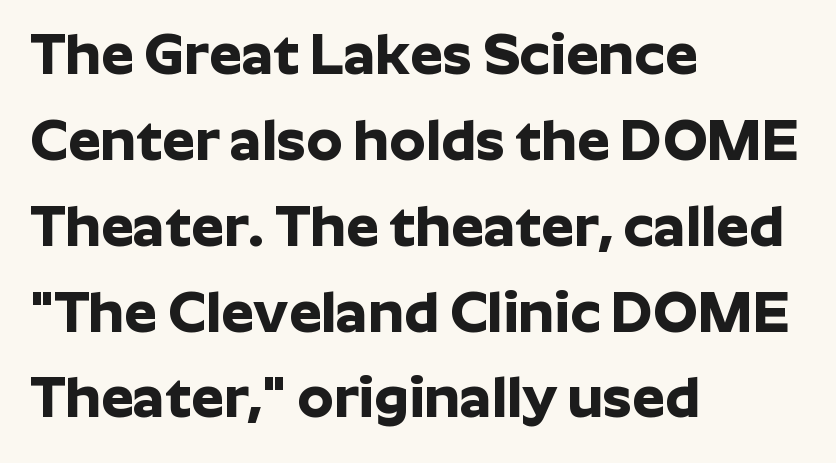
The image shows 58 px bold sans-serif type, upright; set left-aligned, normal line spacing (1.48x), normal letter spacing, not underlined; low stroke contrast and a medium x-height.
